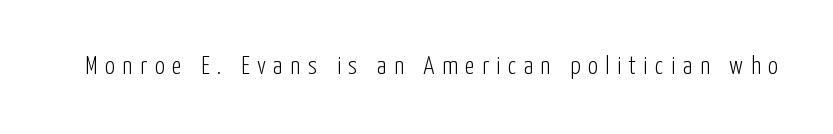
Observe the wide spacing: letters keep a clear distance from each other. Do the letters lean? They stand straight. Only glyphs here, with clear space below each row. Weight: not bold — regular or lighter.
